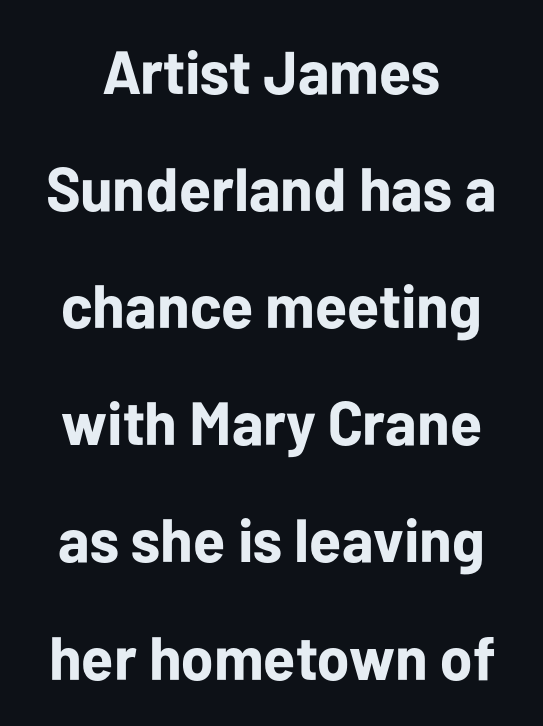
The image shows 61 px bold sans-serif type, upright; set loose line spacing (1.92x), normal letter spacing, not underlined; low stroke contrast and a medium x-height.
